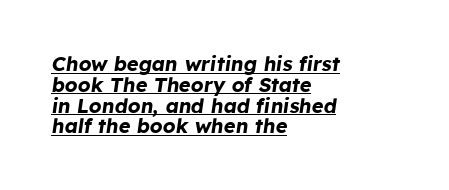
The image shows 20 px bold type, italic (leaning right); set left-aligned, tight line spacing (1.04x), normal letter spacing, underlined.
